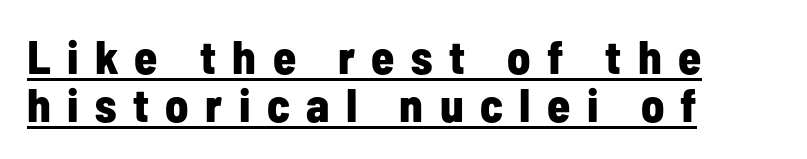
Q: Is the text bold? A: Yes.
Q: Is the text italic (slanted)? A: No, it is upright.
Q: Is the typeface a serif or a sans-serif typeface? A: Sans-serif.
Q: Is the text underlined? A: Yes.
Q: How is the paragraph aligned? A: Left-aligned.
Q: Is the spacing between letters normal or unusually wide? A: Unusually wide.
Q: Is the spacing between lines tight, normal or loose? A: Tight.
Q: Width (condensed, normal, or wide)? A: Condensed.
Q: Stroke contrast? A: Low.
Q: x-height? A: Medium.
Q: Monospaced? A: No.
